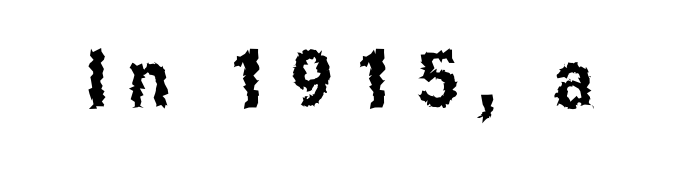
{"serif": "no", "italic": "no", "width": "condensed", "stroke_contrast": "low", "x_height": "medium", "monospaced": "no", "underline": "no", "letter_spacing": "wide", "letter_spacing_em": 0.25, "glyph_px": 79}
